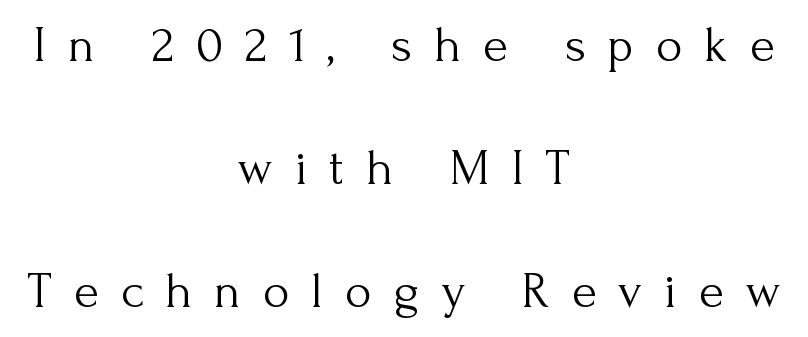
{"serif": "yes", "italic": "no", "bold": "no", "weight": "light", "width": "normal", "stroke_contrast": "medium", "x_height": "small", "monospaced": "no", "underline": "no", "align": "center", "line_spacing": "loose", "line_spacing_ratio": 2.41, "letter_spacing": "wide", "letter_spacing_em": 0.43, "glyph_px": 51}
